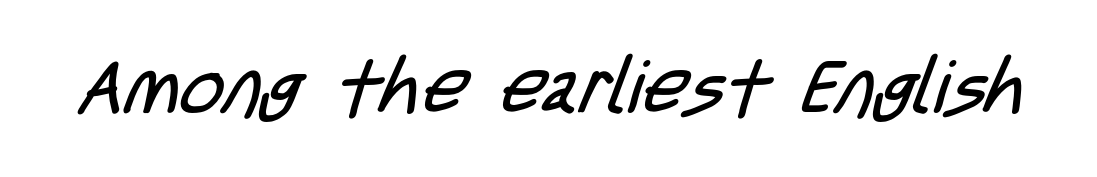
The image shows 75 px regular-weight, condensed sans-serif type; set normal letter spacing, not underlined; low stroke contrast and a large x-height.
